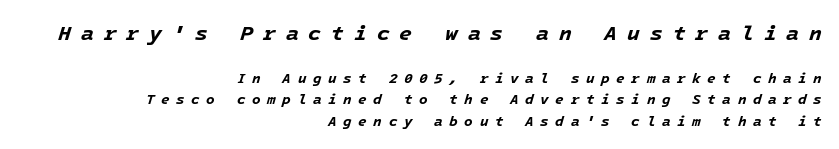
Bigger letters appear in the top chunk; the bottom chunk is reduced. The line texture is sparse and dotted thanks to wide tracking. What weight is shown? A full bold with thick strokes. These lines were composed using italics.
